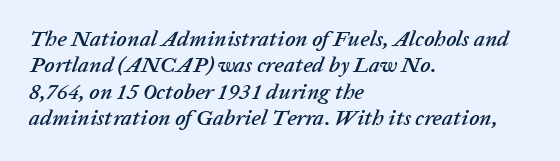
{"italic": "yes", "lean": "right", "slant_degrees": 20, "underline": "no", "align": "left", "line_spacing_ratio": 1.2, "letter_spacing": "normal", "letter_spacing_em": 0.0, "glyph_px": 22}
